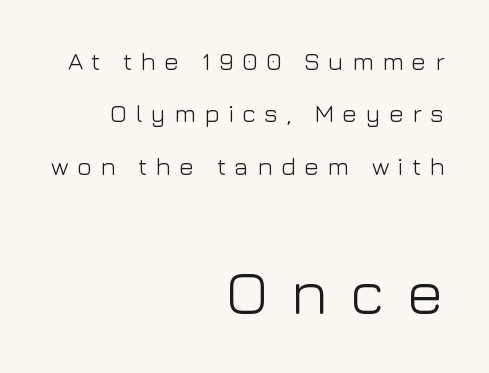
Ascenders rise straight up at ninety degrees. The rendering uses a large line-height, opening up the rows. Underline: absent. Display-style spreading of the glyphs; the letterfit is very open. What kind of face is this? One without serifs — a sans.
